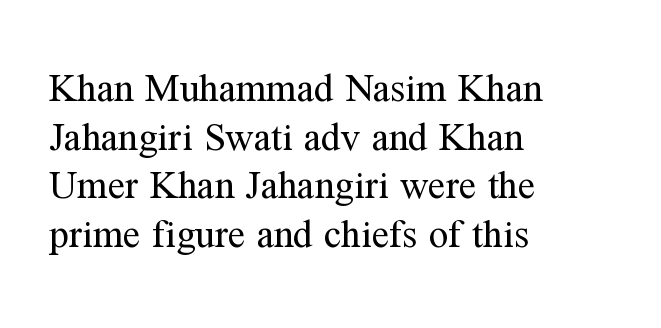
{"serif": "yes", "italic": "no", "bold": "no", "weight": "regular", "width": "normal", "stroke_contrast": "medium", "x_height": "medium", "monospaced": "no", "underline": "no", "align": "left", "line_spacing": "normal", "line_spacing_ratio": 1.25, "letter_spacing": "normal", "letter_spacing_em": 0.0, "glyph_px": 39}
